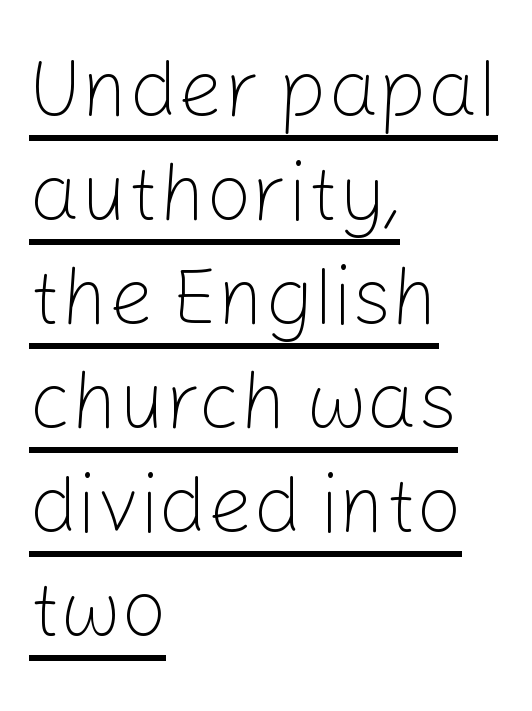
Reading down the column, the eye jumps a familiar distance to each next line. Compared with undecorated copy, this sample adds a rule below the words. Short and long lines alike share a common starting point at left. Letterform terminals end flat and unadorned throughout the passage. The strokes carry an ordinary text weight at most.
